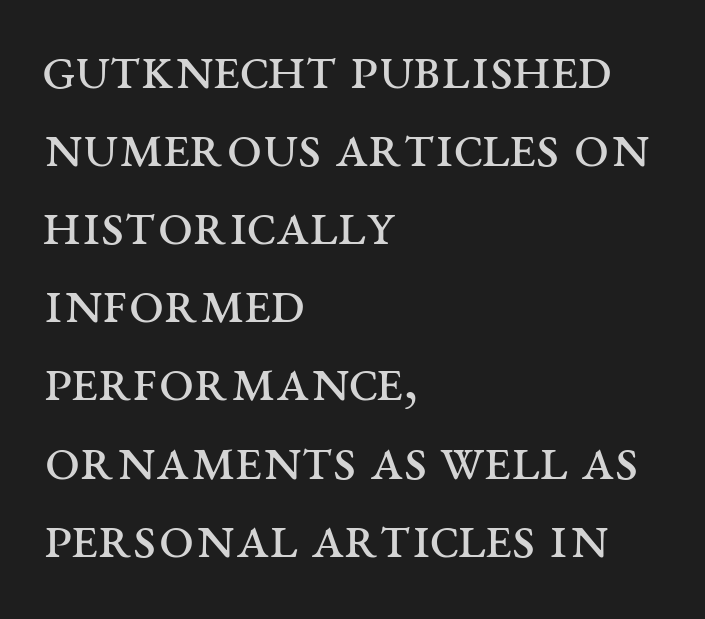
To sum up the face: it has serifs. A quiet, ordinary-to-light weight characterises the typeface. Horizontally, the lines are justified to the leading edge only. A clean baseline with only descenders dipping below it. This rendering leaves character spacing at its baseline value.
